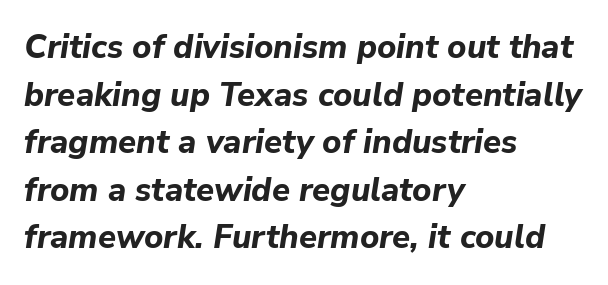
The image shows 33 px bold type, italic (leaning right); set left-aligned, normal line spacing (1.44x), normal letter spacing, not underlined; low stroke contrast and a medium x-height.
